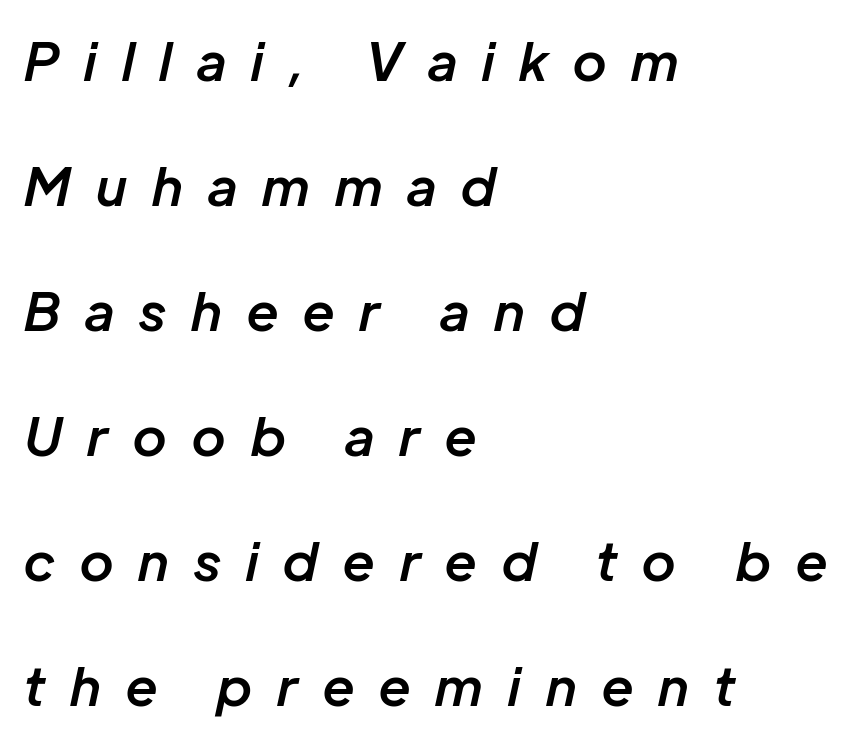
Q: Is the text bold? A: Semi-bold.
Q: Is the text italic (slanted)? A: Yes, it leans right by about 12 degrees.
Q: Is the text underlined? A: No.
Q: How is the paragraph aligned? A: Left-aligned.
Q: Is the spacing between letters normal or unusually wide? A: Unusually wide.
Q: Is the spacing between lines tight, normal or loose? A: Loose.
Q: Width (condensed, normal, or wide)? A: Normal.
Q: Stroke contrast? A: Low.
Q: x-height? A: Medium.
Q: Monospaced? A: No.
